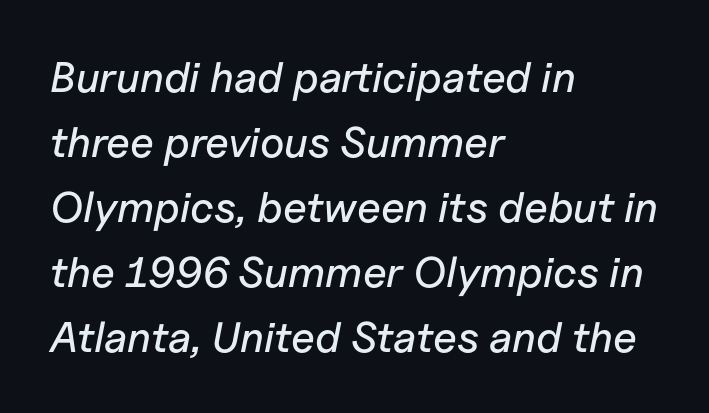
Words appear dense and cohesive because spacing is normal. Casual observation: everything's shoved over to the left. A typesetter would call this leading conventional body-copy spacing. Type without underlining. It's the slanting kind of type.
